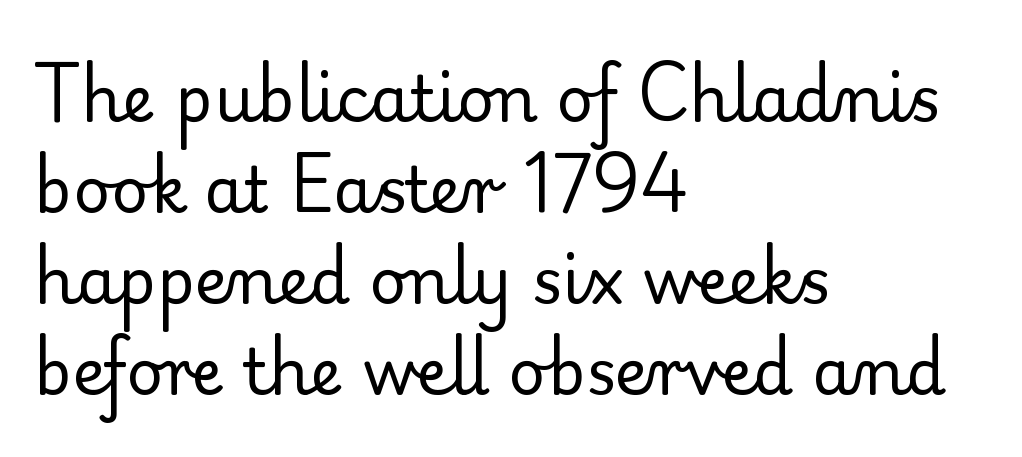
The image shows 64 px regular-weight serif type, upright; set left-aligned, normal line spacing (1.42x), normal letter spacing, not underlined; low stroke contrast and a small x-height.
